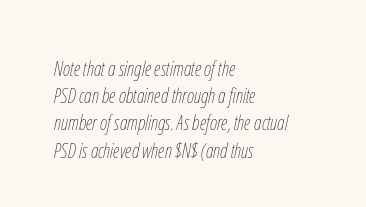
Short note: letters normally spaced. The paragraph shown leans on its left margin. The cut favours lightness, reaching ordinary text weight at its darkest. The strip under each line holds only bare page.
